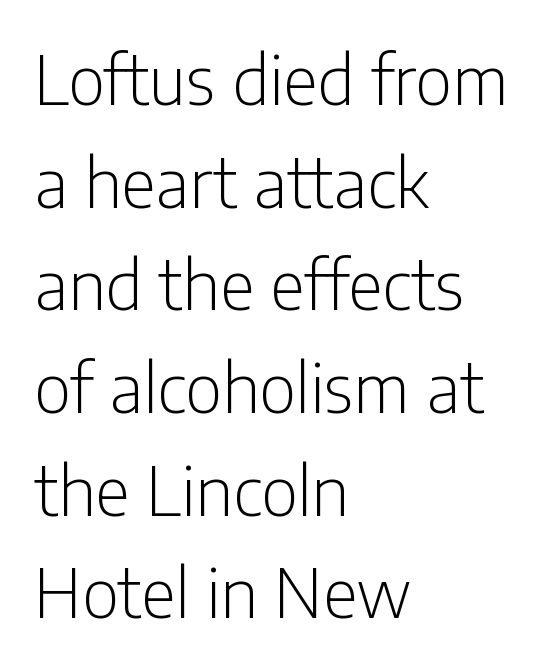
Check under the words: just untouched page. Unlike italic type, these characters show no tilt at all. Caption: multi-line text, flush left, ragged right. Each letter keeps its own natural width here, so spacing adapts to shape. Stroke terminals: plain, sans-serif.
